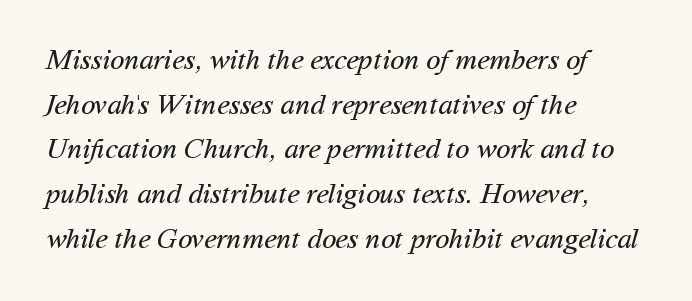
Q: Is the text bold? A: No.
Q: Is the typeface a serif or a sans-serif typeface? A: Sans-serif.
Q: Is the text underlined? A: No.
Q: How is the paragraph aligned? A: Left-aligned.
Q: Is the spacing between letters normal or unusually wide? A: Normal.
Q: Is the spacing between lines tight, normal or loose? A: Normal.
Q: Width (condensed, normal, or wide)? A: Normal.
Q: Stroke contrast? A: Medium.
Q: x-height? A: Medium.
Q: Monospaced? A: No.
